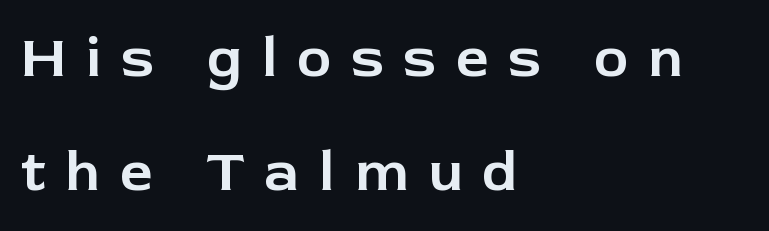
{"serif": "no", "italic": "no", "width": "normal", "stroke_contrast": "low", "x_height": "medium", "monospaced": "no", "underline": "no", "align": "left", "line_spacing": "loose", "line_spacing_ratio": 1.97, "letter_spacing": "wide", "letter_spacing_em": 0.34, "glyph_px": 58}
